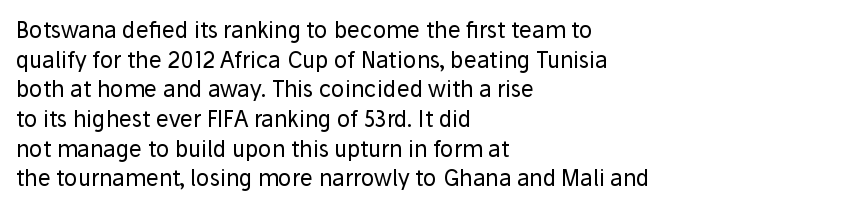
The image shows 22 px text type, upright; set left-aligned, normal line spacing (1.35x), normal letter spacing, not underlined.
